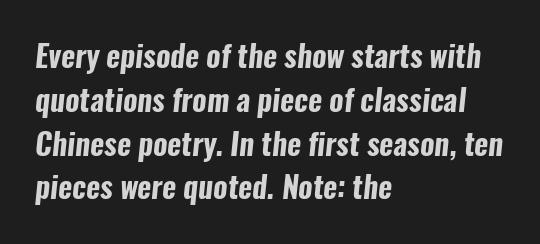
{"serif": "no", "bold": "yes", "weight": "bold", "width": "condensed", "stroke_contrast": "low", "x_height": "medium", "monospaced": "no", "underline": "no", "align": "left", "line_spacing": "normal", "line_spacing_ratio": 1.46, "letter_spacing": "normal", "letter_spacing_em": 0.0, "glyph_px": 30}
